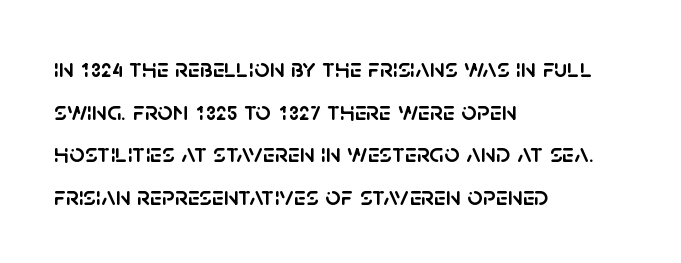
The words here are not underlined. Upright lettering throughout. This rendering leaves character spacing at its baseline value. These lines stack with their left ends in a neat column. Vertical spacing — default.
